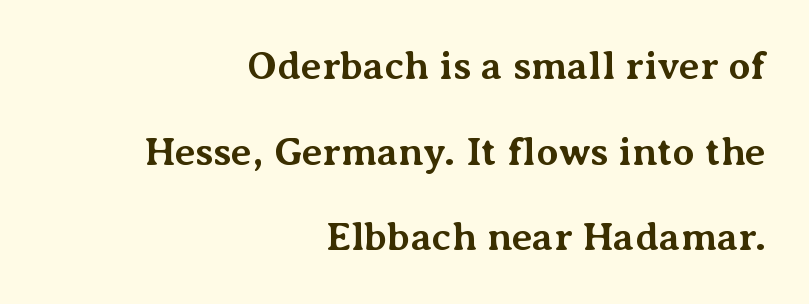
The image shows 40 px bold serif type, upright; set right-aligned, loose line spacing (2.14x), normal letter spacing, not underlined; medium stroke contrast and a medium x-height.
